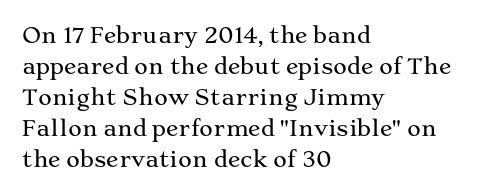
Q: Is the text italic (slanted)? A: No, it is upright.
Q: Is the text underlined? A: No.
Q: How is the paragraph aligned? A: Left-aligned.
Q: Is the spacing between letters normal or unusually wide? A: Normal.
Q: Is the spacing between lines tight, normal or loose? A: Normal.
